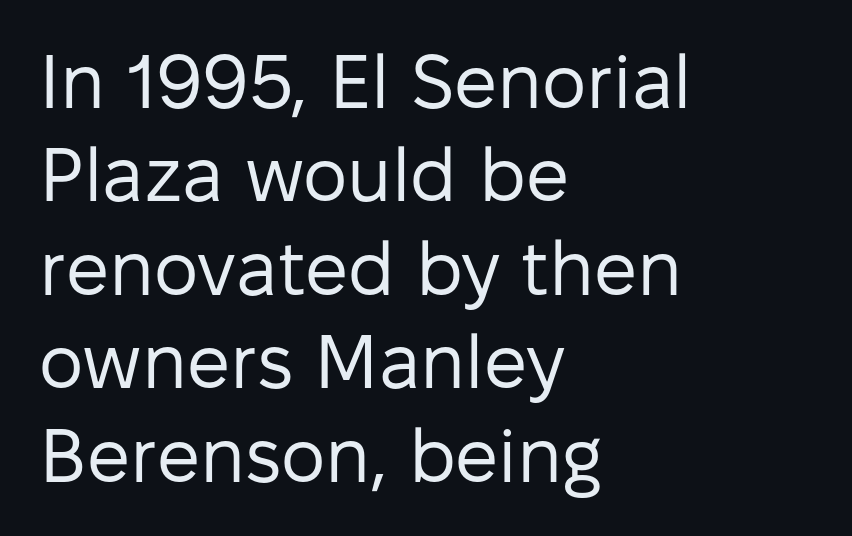
Which margin do the lines hug? The left one — the right edge is uneven. Do the characters align in a grid? No, the font is proportional. What kind of face is this? One without serifs — a sans. Unmarked baselines from the first word to the last. Italic? Not at all — the glyphs are vertical. Weight: in the light-to-regular range.
